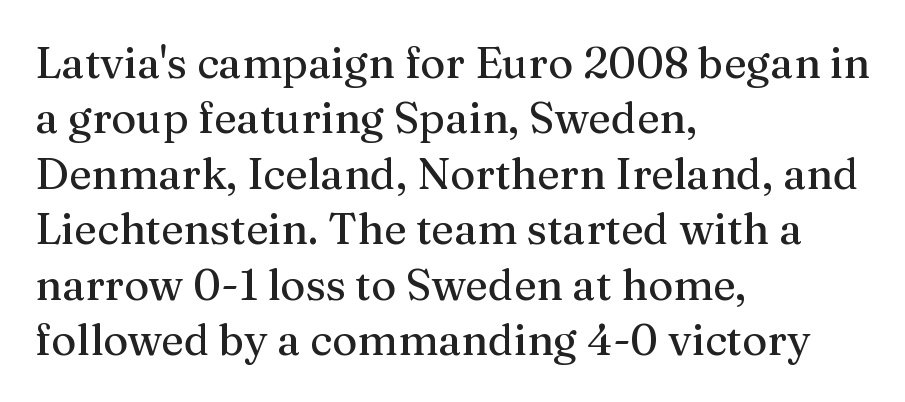
Q: Is the text italic (slanted)? A: No, it is upright.
Q: Is the typeface a serif or a sans-serif typeface? A: Serif.
Q: Is the text underlined? A: No.
Q: How is the paragraph aligned? A: Left-aligned.
Q: Is the spacing between letters normal or unusually wide? A: Normal.
Q: Is the spacing between lines tight, normal or loose? A: Normal.
Q: Width (condensed, normal, or wide)? A: Normal.
Q: Stroke contrast? A: Medium.
Q: x-height? A: Medium.
Q: Monospaced? A: No.
